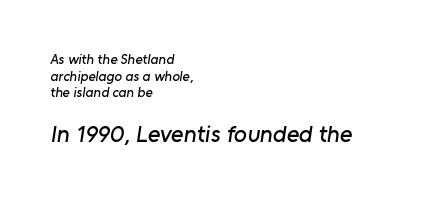
Q: Is the text underlined? A: No.
Q: How is the paragraph aligned? A: Left-aligned.
Q: Is the spacing between letters normal or unusually wide? A: Normal.
Q: Which block of text is set in a larger size, the first (top) or the second (bottom)? A: The second (bottom) one.
